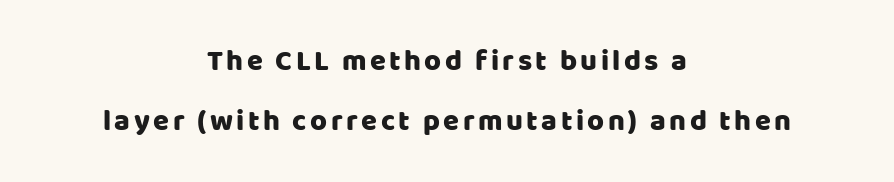
The designer went with a sans here, leaving each stem footless. The words here are not underlined. Is this a fixed-width face? No — the glyphs have proportional, varying widths. Students, observe: this is what heavily led, spacious text looks like. This sample uses an upright cut, with every glyph sitting square on the baseline.
